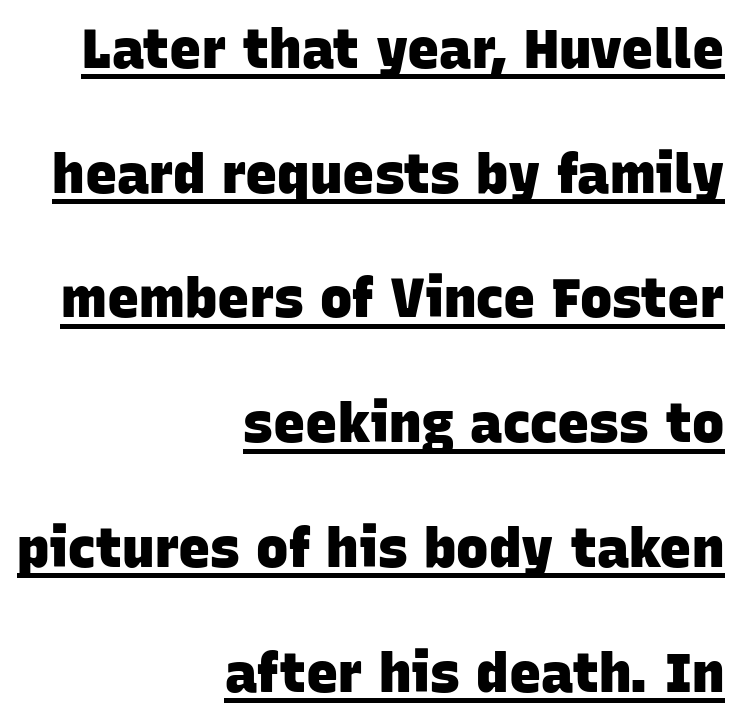
Q: Is the text bold? A: Yes.
Q: Is the typeface a serif or a sans-serif typeface? A: Sans-serif.
Q: Is the text underlined? A: Yes.
Q: How is the paragraph aligned? A: Right-aligned.
Q: Is the spacing between letters normal or unusually wide? A: Normal.
Q: Is the spacing between lines tight, normal or loose? A: Loose.
Q: Width (condensed, normal, or wide)? A: Normal.
Q: Stroke contrast? A: Low.
Q: x-height? A: Large.
Q: Monospaced? A: No.
